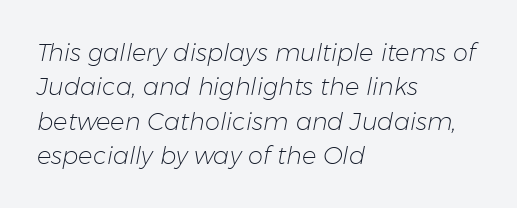
The rendering applies a slant to the glyphs. Casual observation: everything's shoved over to the left. Just letters on the line, the space beneath them empty. Rows of type keep a routine distance in the vertical direction. Is the stroke heavy? The answer is a plain regular-or-lighter.
